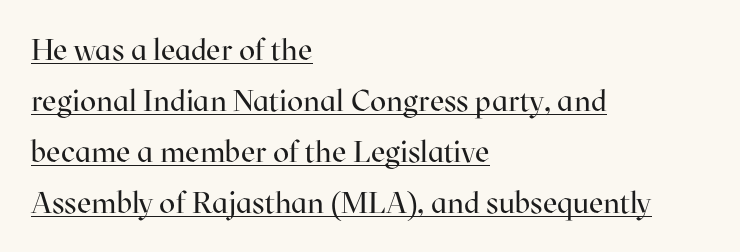
Q: Is the text bold? A: No.
Q: Is the text italic (slanted)? A: No, it is upright.
Q: Is the typeface a serif or a sans-serif typeface? A: Serif.
Q: Is the text underlined? A: Yes.
Q: How is the paragraph aligned? A: Left-aligned.
Q: Is the spacing between letters normal or unusually wide? A: Normal.
Q: Is the spacing between lines tight, normal or loose? A: Normal.
Q: Width (condensed, normal, or wide)? A: Normal.
Q: Stroke contrast? A: High.
Q: x-height? A: Medium.
Q: Monospaced? A: No.
